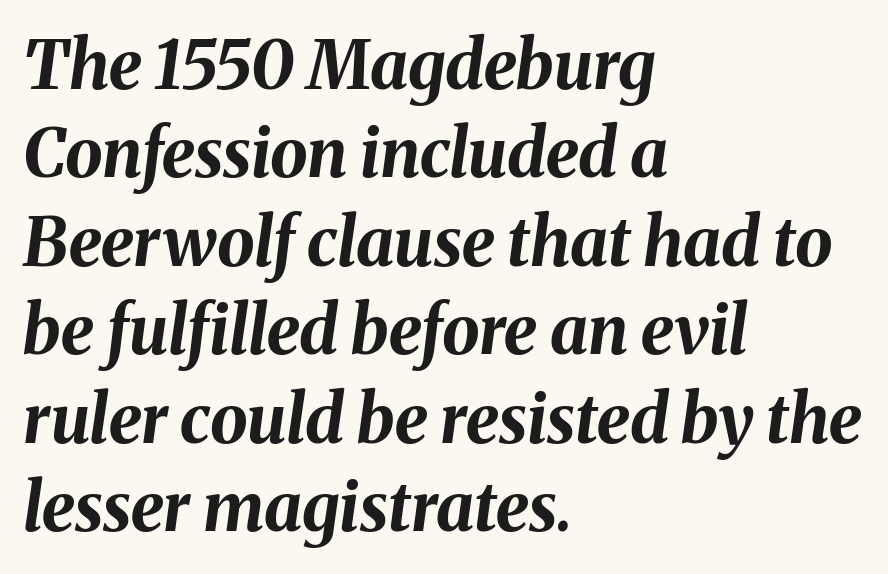
Q: Is the text bold? A: Yes.
Q: Is the text italic (slanted)? A: Yes, it leans right by about 8 degrees.
Q: Is the text underlined? A: No.
Q: How is the paragraph aligned? A: Left-aligned.
Q: Is the spacing between letters normal or unusually wide? A: Normal.
Q: Is the spacing between lines tight, normal or loose? A: Normal.
Q: Width (condensed, normal, or wide)? A: Normal.
Q: Stroke contrast? A: Medium.
Q: x-height? A: Medium.
Q: Monospaced? A: No.
